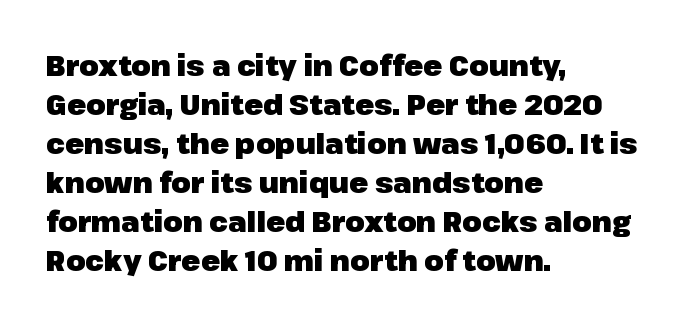
Q: Is the text bold? A: Yes.
Q: Is the text italic (slanted)? A: No, it is upright.
Q: Is the typeface a serif or a sans-serif typeface? A: Sans-serif.
Q: Is the text underlined? A: No.
Q: How is the paragraph aligned? A: Left-aligned.
Q: Is the spacing between letters normal or unusually wide? A: Normal.
Q: Is the spacing between lines tight, normal or loose? A: Normal.
Q: Width (condensed, normal, or wide)? A: Normal.
Q: Stroke contrast? A: Low.
Q: x-height? A: Medium.
Q: Monospaced? A: No.
